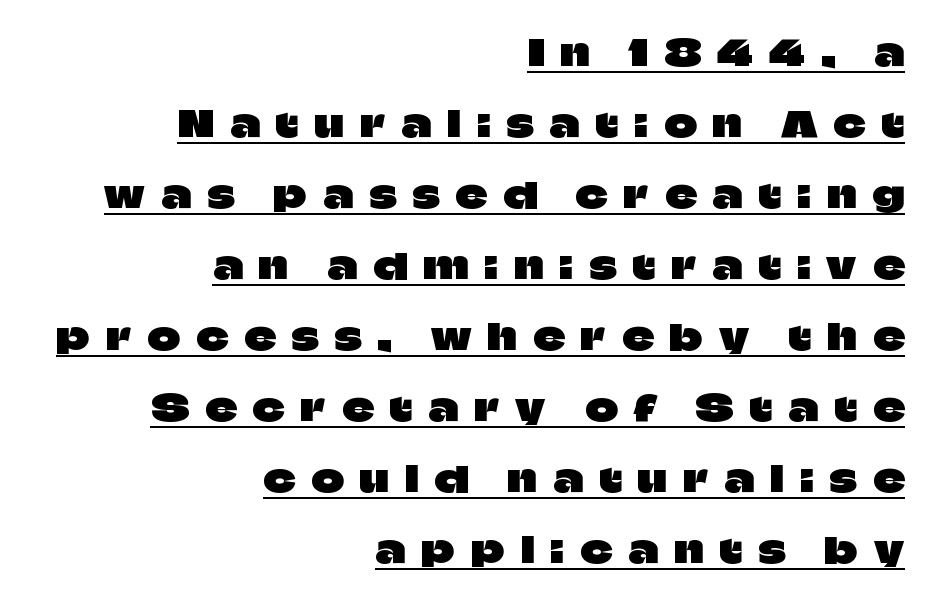
Q: Is the text italic (slanted)? A: No, it is upright.
Q: Is the typeface a serif or a sans-serif typeface? A: Sans-serif.
Q: Is the text underlined? A: Yes.
Q: How is the paragraph aligned? A: Right-aligned.
Q: Is the spacing between letters normal or unusually wide? A: Unusually wide.
Q: Is the spacing between lines tight, normal or loose? A: Loose.
Q: Width (condensed, normal, or wide)? A: Normal.
Q: Stroke contrast? A: Low.
Q: x-height? A: Large.
Q: Monospaced? A: No.
